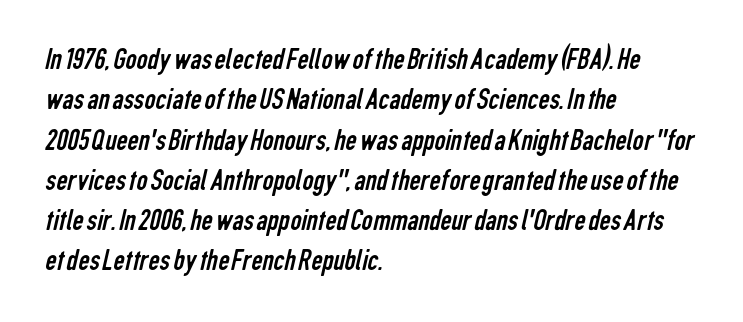
The image shows 31 px regular-weight, condensed sans-serif type; set left-aligned, normal line spacing (1.3x), normal letter spacing, not underlined; low stroke contrast and a medium x-height.
